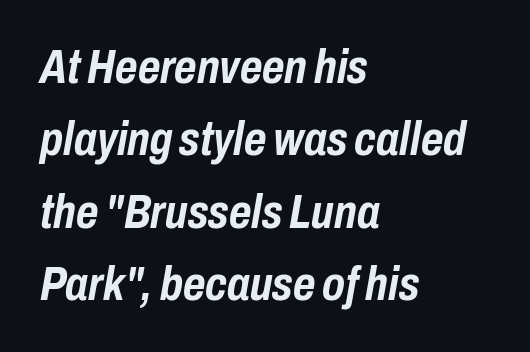
Q: Is the text bold? A: Yes.
Q: Is the text italic (slanted)? A: Yes, it leans right by about 10 degrees.
Q: Is the text underlined? A: No.
Q: How is the paragraph aligned? A: Left-aligned.
Q: Is the spacing between letters normal or unusually wide? A: Normal.
Q: Is the spacing between lines tight, normal or loose? A: Normal.
Q: Width (condensed, normal, or wide)? A: Condensed.
Q: Stroke contrast? A: Low.
Q: x-height? A: Medium.
Q: Monospaced? A: No.
